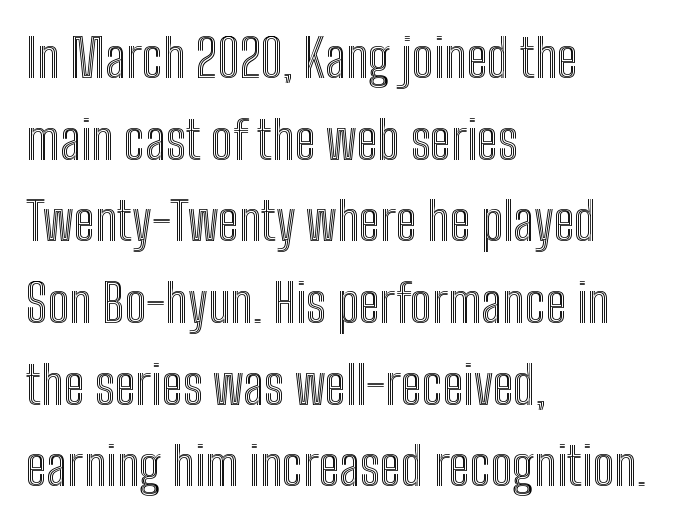
Q: Is the text italic (slanted)? A: No, it is upright.
Q: Is the text underlined? A: No.
Q: How is the paragraph aligned? A: Left-aligned.
Q: Is the spacing between letters normal or unusually wide? A: Normal.
Q: Is the spacing between lines tight, normal or loose? A: Normal.
Q: Width (condensed, normal, or wide)? A: Condensed.
Q: x-height? A: Medium.
Q: Monospaced? A: No.
